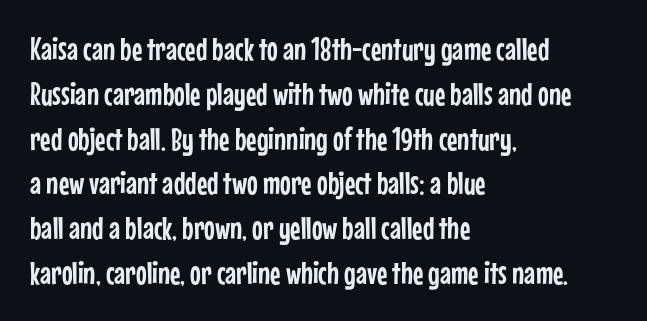
Q: Is the text italic (slanted)? A: No, it is upright.
Q: Is the typeface a serif or a sans-serif typeface? A: Sans-serif.
Q: Is the text underlined? A: No.
Q: How is the paragraph aligned? A: Left-aligned.
Q: Is the spacing between letters normal or unusually wide? A: Normal.
Q: Is the spacing between lines tight, normal or loose? A: Normal.
Q: Width (condensed, normal, or wide)? A: Condensed.
Q: Stroke contrast? A: Low.
Q: x-height? A: Medium.
Q: Monospaced? A: No.
